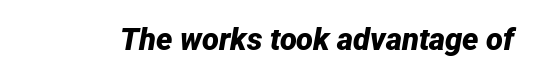
Check under the words: just untouched page. Here the designer chose a conventional face with non-uniform glyph widths. Tall strokes in this sample are angled rather than plumb. I'd describe the lettering as bold — thick and assertive. The tracking reads as untouched default to a designer's eye.
